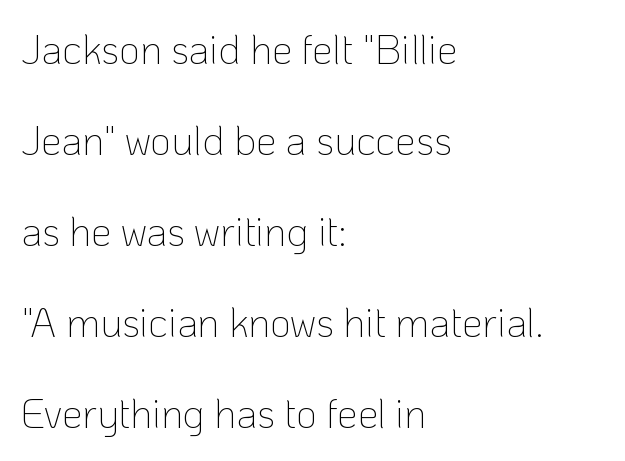
The image shows 41 px thin sans-serif type, upright; set left-aligned, loose line spacing (2.22x), normal letter spacing, not underlined; low stroke contrast and a medium x-height.
